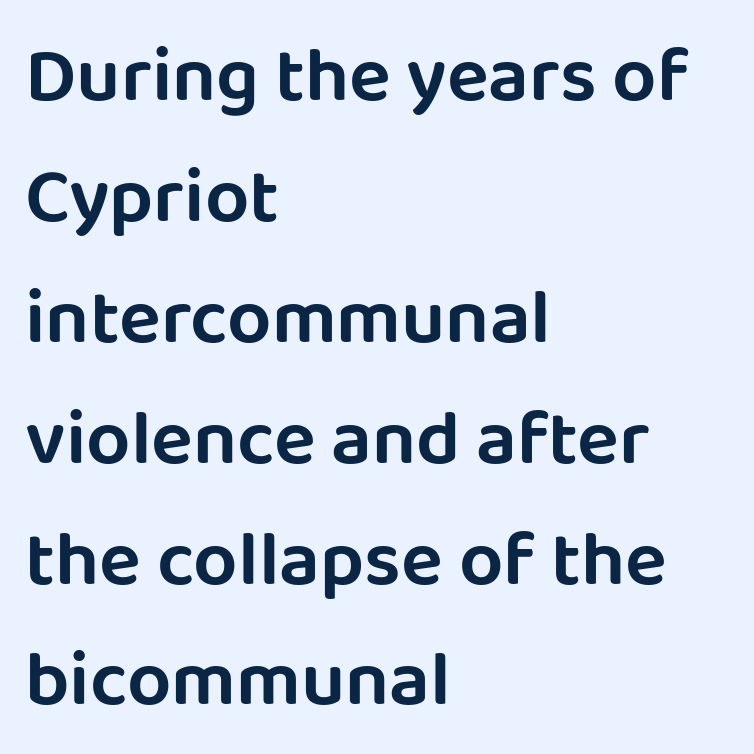
The image shows 78 px sans-serif type, upright; set left-aligned, normal line spacing (1.55x), normal letter spacing, not underlined; low stroke contrast and a large x-height.
